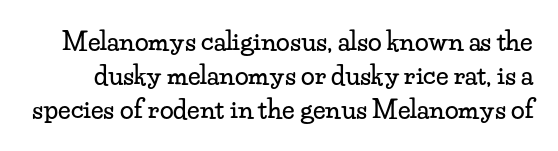
The image shows 25 px text type, upright; set normal line spacing (1.37x), normal letter spacing, not underlined.
